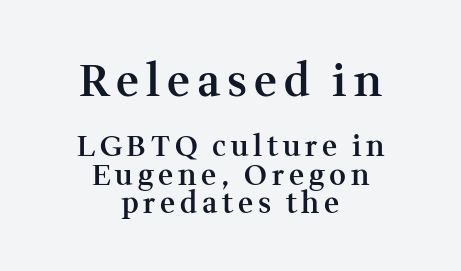
{"serif": "yes", "italic": "no", "bold": "semi", "weight": "semibold", "width": "normal", "stroke_contrast": "medium", "x_height": "medium", "monospaced": "no", "underline": "no", "align": "center", "line_spacing": "tight", "line_spacing_ratio": 0.98, "larger_block": "first", "size_ratio": 1.52, "glyph_px": 44}
